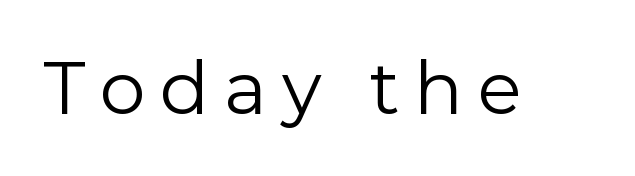
Q: Is the text bold? A: No.
Q: Is the text italic (slanted)? A: No, it is upright.
Q: Is the typeface a serif or a sans-serif typeface? A: Sans-serif.
Q: Is the text underlined? A: No.
Q: Is the spacing between letters normal or unusually wide? A: Unusually wide.
Q: Width (condensed, normal, or wide)? A: Normal.
Q: x-height? A: Medium.
Q: Monospaced? A: No.
